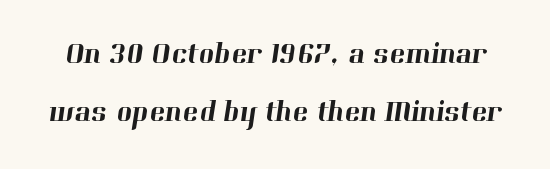
{"serif": "yes", "width": "normal", "stroke_contrast": "high", "x_height": "medium", "monospaced": "no", "underline": "no", "line_spacing": "loose", "line_spacing_ratio": 1.94, "letter_spacing": "normal", "letter_spacing_em": 0.0, "glyph_px": 30}
